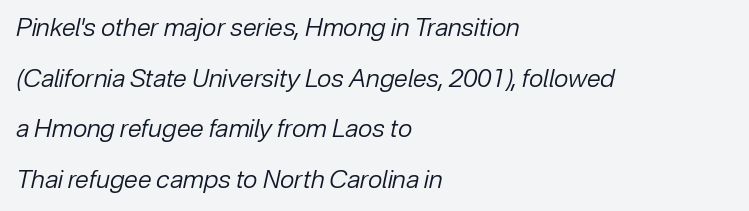
Glance below the letters and you will spot only blank space. Honestly, the letter spacing is just normal — you wouldn't notice it. Horizontal bands of white between lines are thick stripes. Heft: none added — not bold. This is oblique type, the kind used for emphasis or titles. Is the block centered? No — it sits flush against the left margin.
